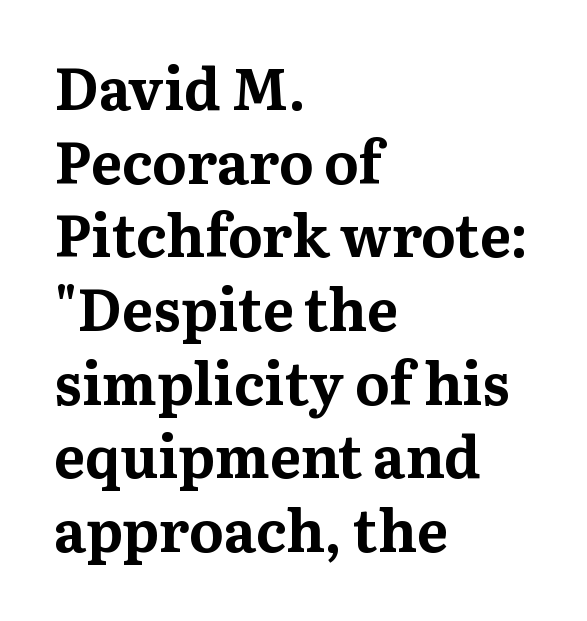
{"serif": "yes", "italic": "no", "bold": "yes", "weight": "bold", "width": "normal", "stroke_contrast": "medium", "x_height": "medium", "monospaced": "no", "underline": "no", "align": "left", "line_spacing": "normal", "line_spacing_ratio": 1.27, "letter_spacing": "normal", "letter_spacing_em": 0.0, "glyph_px": 58}
